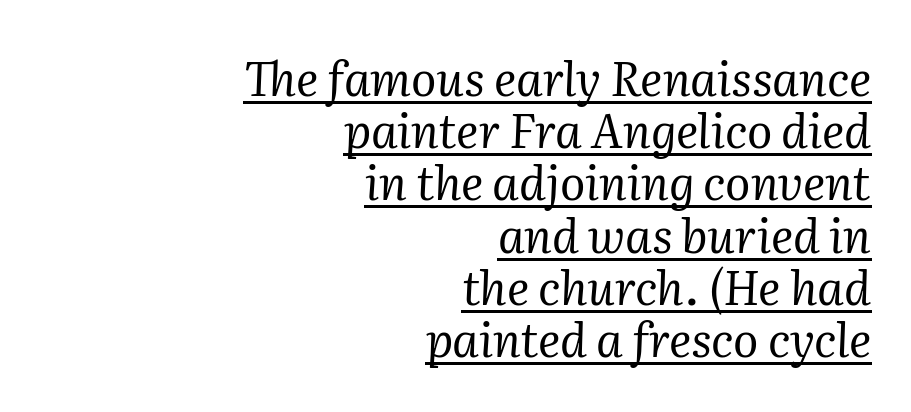
The image shows 47 px regular-weight serif type, italic (leaning right); set right-aligned, tight line spacing (1.11x), normal letter spacing, underlined; medium stroke contrast and a medium x-height.
